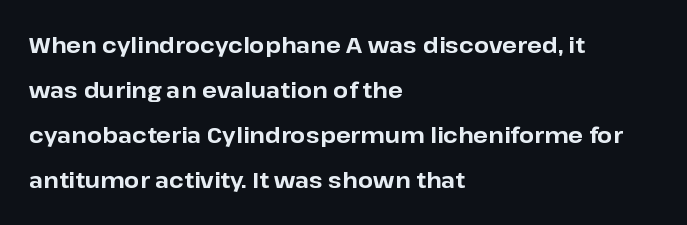
{"italic": "no", "bold": "yes", "underline": "no", "align": "left", "line_spacing": "loose", "line_spacing_ratio": 2.05, "letter_spacing": "normal", "letter_spacing_em": 0.0, "glyph_px": 22}
